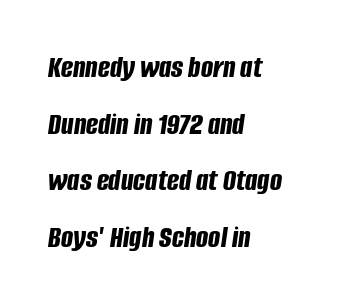
Q: Is the text bold? A: Yes.
Q: Is the text italic (slanted)? A: Yes, it leans right by about 8 degrees.
Q: Is the text underlined? A: No.
Q: How is the paragraph aligned? A: Left-aligned.
Q: Is the spacing between letters normal or unusually wide? A: Normal.
Q: Width (condensed, normal, or wide)? A: Condensed.
Q: Stroke contrast? A: Low.
Q: x-height? A: Large.
Q: Monospaced? A: No.
